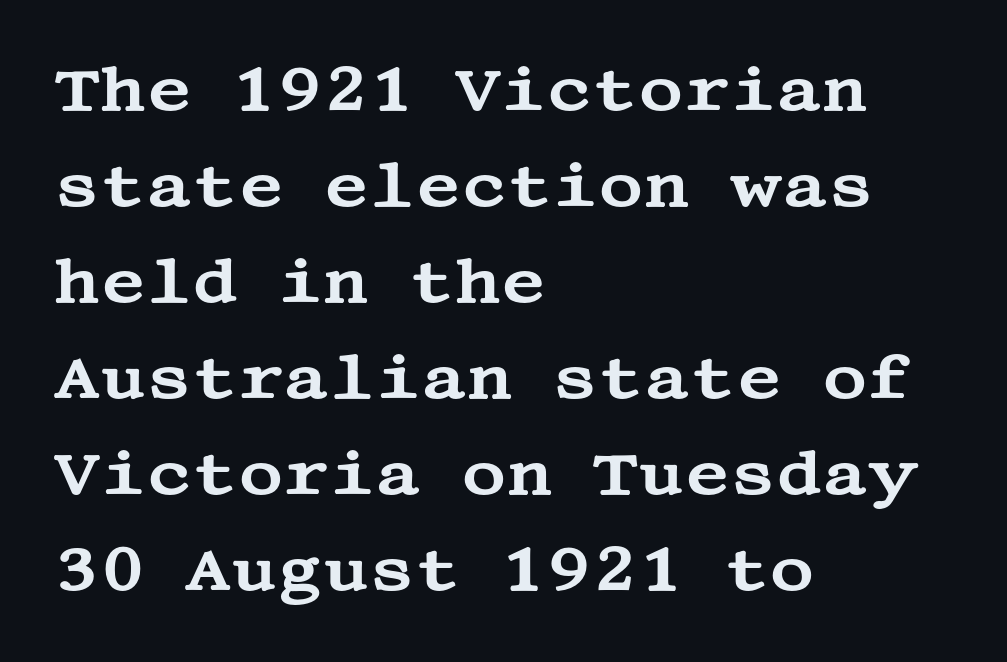
Each new line begins a customary step beneath the previous one. Check where the strokes stop: tiny serifs finish them off. Descender tails drop into unmarked territory. Does extra space separate the letters? No, they use regular spacing.
